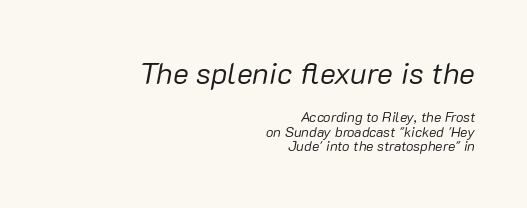
Q: Is the text bold? A: No.
Q: Is the text italic (slanted)? A: Yes, it leans right by about 10 degrees.
Q: Is the text underlined? A: No.
Q: How is the paragraph aligned? A: Right-aligned.
Q: Is the spacing between letters normal or unusually wide? A: Normal.
Q: Is the spacing between lines tight, normal or loose? A: Tight.
Q: Which block of text is set in a larger size, the first (top) or the second (bottom)? A: The first (top) one.
Q: Width (condensed, normal, or wide)? A: Normal.
Q: Stroke contrast? A: Low.
Q: x-height? A: Medium.
Q: Monospaced? A: No.
